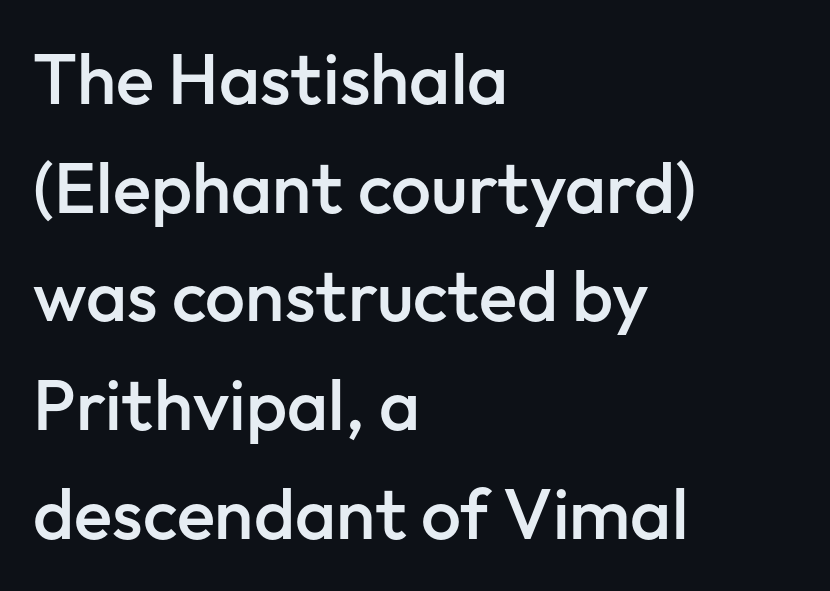
Designer's note — italics off, roman on. Evenly set lines give the paragraph a standard silhouette. The paragraph has a hard left edge and a soft right edge. Grotesque or geometric, the face here clearly has no serifs.
